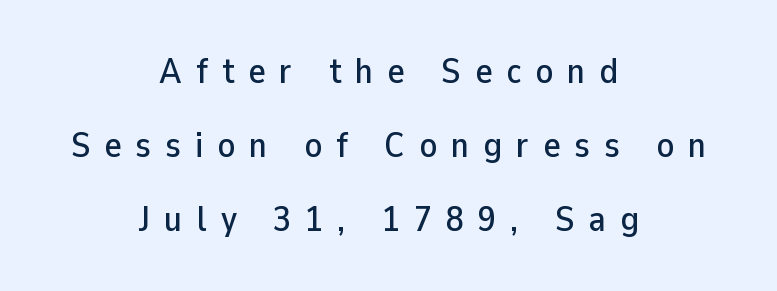
{"serif": "no", "italic": "no", "width": "normal", "stroke_contrast": "low", "x_height": "medium", "monospaced": "no", "underline": "no", "align": "center", "line_spacing": "loose", "line_spacing_ratio": 2.06, "letter_spacing": "wide", "letter_spacing_em": 0.39, "glyph_px": 36}
